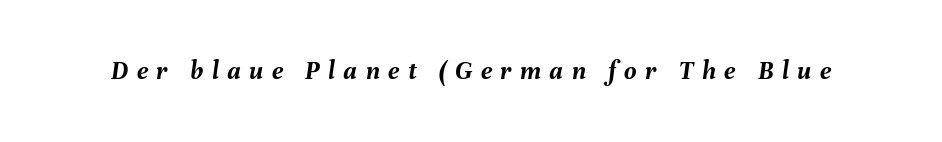
The image shows 27 px bold type, italic (leaning right); set unusually wide letter spacing (+0.31 em), not underlined.
